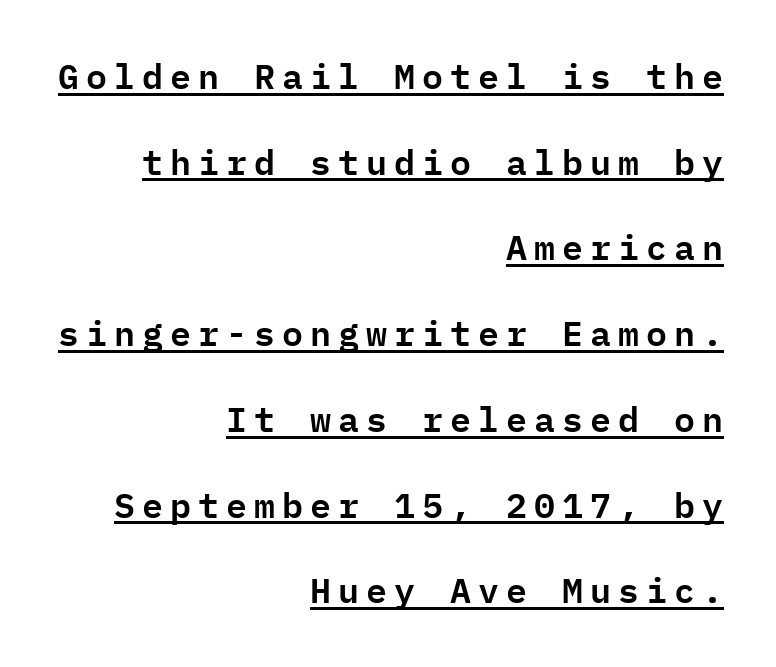
The image shows 35 px sans-serif type, upright, monospaced; set right-aligned, loose line spacing (2.45x), unusually wide letter spacing (+0.2 em), underlined; low stroke contrast and a medium x-height.
